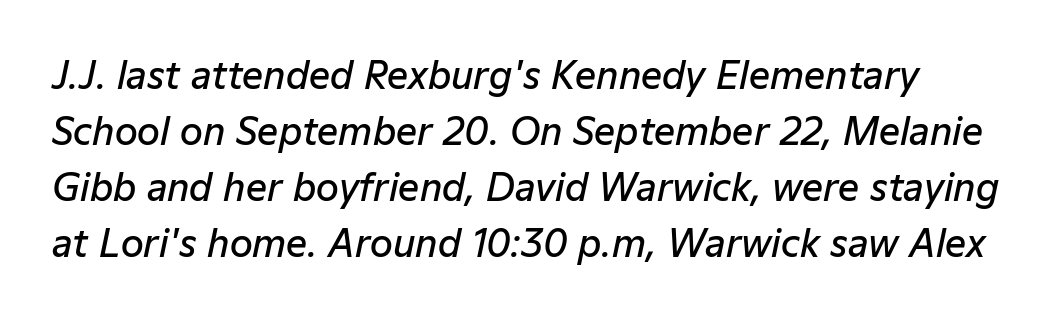
{"italic": "yes", "lean": "right", "slant_degrees": 12, "bold": "semi", "weight": "semibold", "width": "normal", "stroke_contrast": "low", "x_height": "medium", "monospaced": "no", "underline": "no", "line_spacing": "normal", "line_spacing_ratio": 1.51, "letter_spacing": "normal", "letter_spacing_em": 0.0, "glyph_px": 37}
